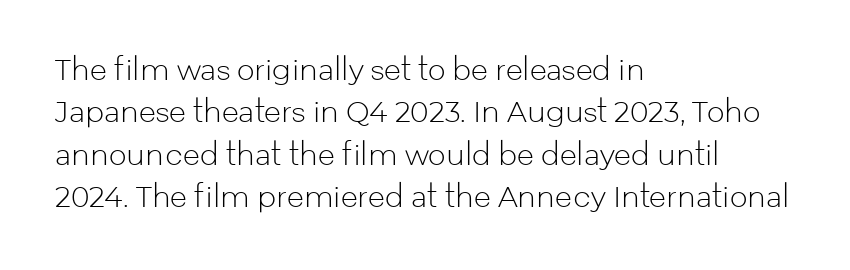
{"serif": "no", "italic": "no", "bold": "no", "weight": "light", "width": "normal", "stroke_contrast": "low", "x_height": "medium", "monospaced": "no", "underline": "no", "align": "left", "line_spacing": "normal", "line_spacing_ratio": 1.51, "letter_spacing": "normal", "letter_spacing_em": 0.0, "glyph_px": 28}
